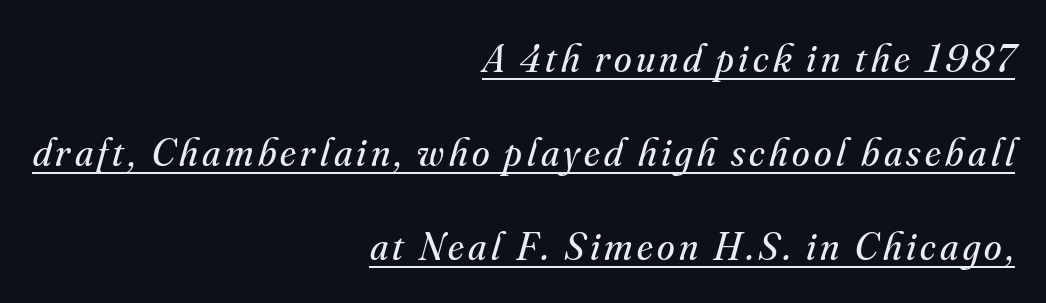
These lines were composed using italics. You can tell from the footed stems that serif type was used. This is not heavy type; no bold has been used. Looks like regular typesetting: each glyph gets only the width it needs. This sample is right-justified, so line beginnings fall wherever the words allow. Vertically, the passage feels expansive, rows floating well apart.
